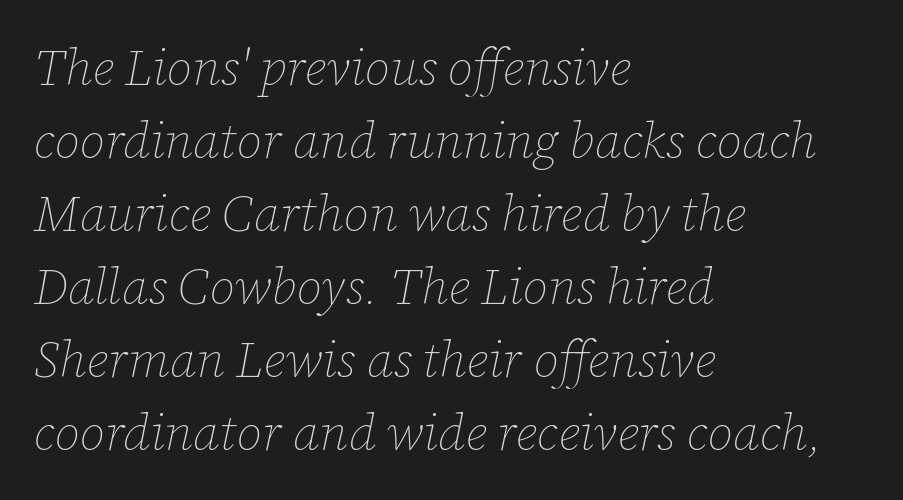
Q: Is the text bold? A: No.
Q: Is the text italic (slanted)? A: Yes, it leans right by about 12 degrees.
Q: Is the text underlined? A: No.
Q: How is the paragraph aligned? A: Left-aligned.
Q: Is the spacing between letters normal or unusually wide? A: Normal.
Q: Is the spacing between lines tight, normal or loose? A: Normal.
Q: Width (condensed, normal, or wide)? A: Normal.
Q: Stroke contrast? A: Low.
Q: x-height? A: Medium.
Q: Monospaced? A: No.
